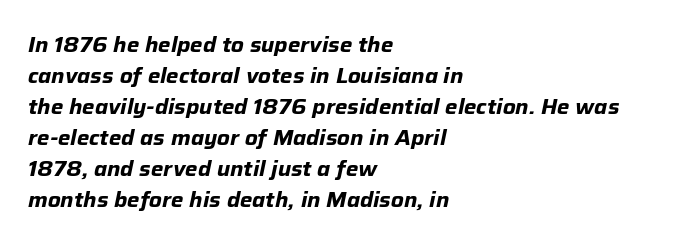
Q: Is the text bold? A: Yes.
Q: Is the text italic (slanted)? A: Yes, it leans right by about 12 degrees.
Q: Is the text underlined? A: No.
Q: How is the paragraph aligned? A: Left-aligned.
Q: Is the spacing between letters normal or unusually wide? A: Normal.
Q: Is the spacing between lines tight, normal or loose? A: Normal.
